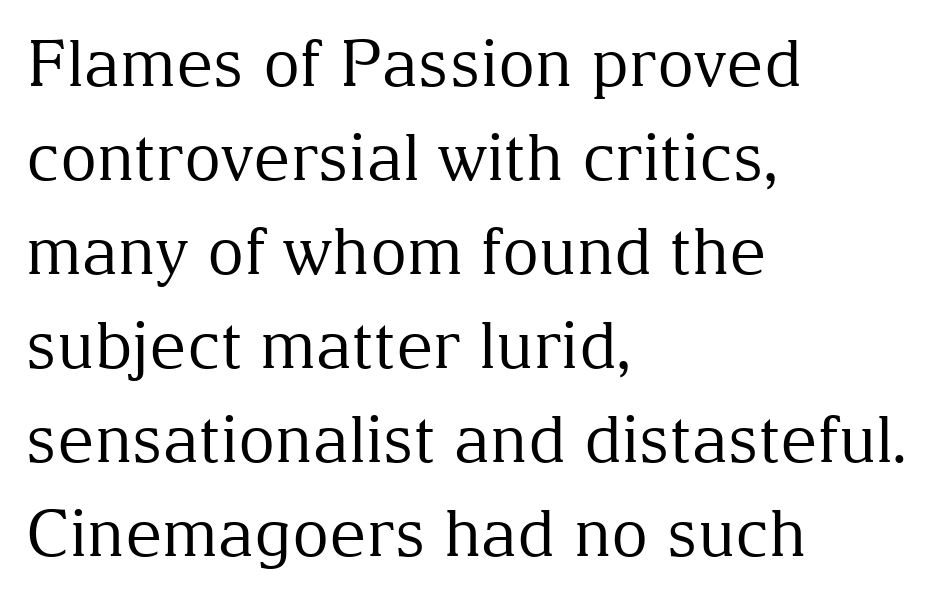
The type is set solid horizontally, with unmodified tracking. Here the designer chose a conventional face with non-uniform glyph widths. Regarding serifs, this sample has them. The type sits square on the baseline with zero lean.
